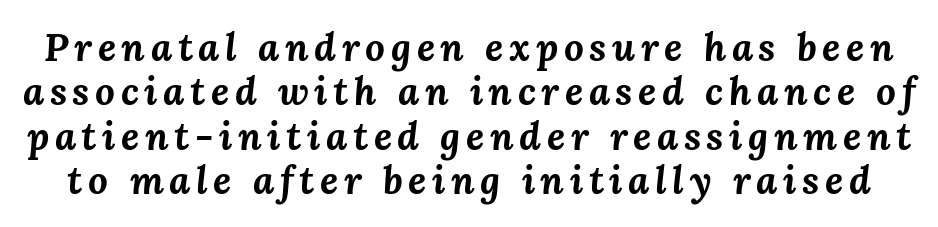
{"italic": "yes", "lean": "right", "slant_degrees": 3, "bold": "yes", "weight": "bold", "width": "normal", "stroke_contrast": "medium", "x_height": "medium", "monospaced": "no", "underline": "no", "line_spacing": "tight", "line_spacing_ratio": 1.14, "glyph_px": 39}
